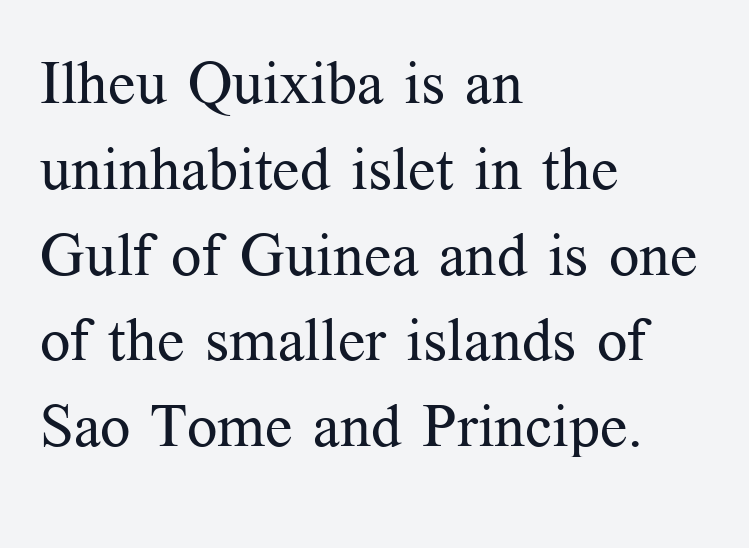
The image shows 60 px regular-weight serif type, upright; set left-aligned, normal line spacing (1.43x), normal letter spacing, not underlined; medium stroke contrast and a medium x-height.
